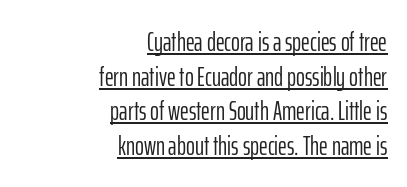
Weight: regular or lighter. Nobody touched the tracking dial on this one. This sample is right-justified, so line beginnings fall wherever the words allow. If you drew a line through each stem, it would be perfectly vertical.
